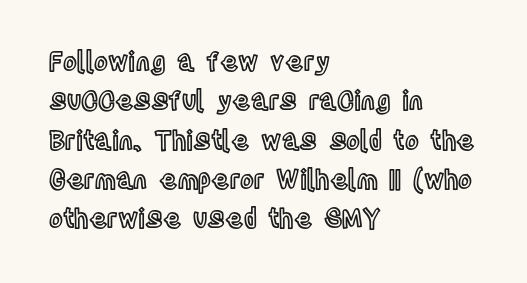
This rendering features lettering with no underline. Every row of glyphs begins at an identical x-position on the left. The leading is moderate, giving the passage an even texture. When letters stand straight like this, we call the style roman or upright.
